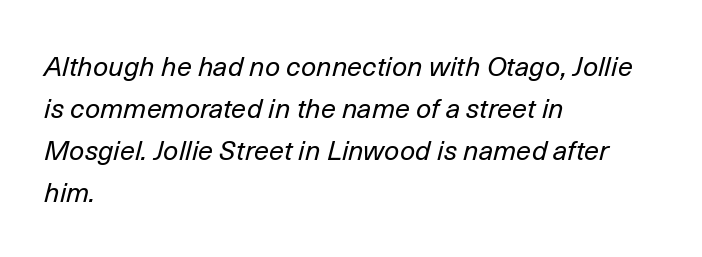
The image shows 27 px text type, italic (leaning right); set left-aligned, normal line spacing (1.56x), normal letter spacing, not underlined.
